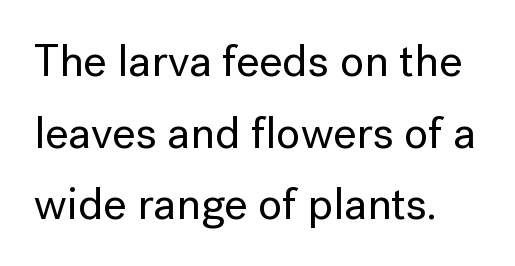
Q: Is the text italic (slanted)? A: No, it is upright.
Q: Is the typeface a serif or a sans-serif typeface? A: Sans-serif.
Q: Is the text underlined? A: No.
Q: Is the spacing between letters normal or unusually wide? A: Normal.
Q: Is the spacing between lines tight, normal or loose? A: Normal.
Q: Width (condensed, normal, or wide)? A: Normal.
Q: Stroke contrast? A: Low.
Q: x-height? A: Medium.
Q: Monospaced? A: No.
